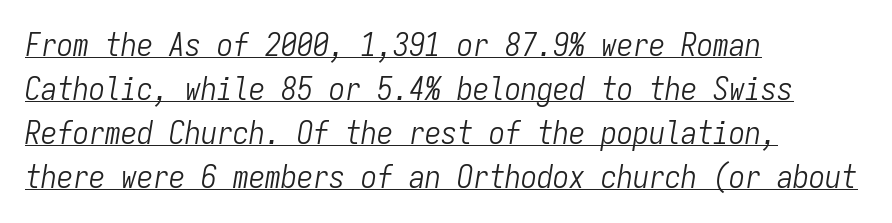
Does extra space separate the letters? No, they use regular spacing. Quick note: interline space is typical. Weight class: somewhere from thin through regular. The lines are quadded left. There's an unmistakable incline to the writing here. Every character here occupies the same horizontal width, giving the sample a typewriter-like rhythm.
